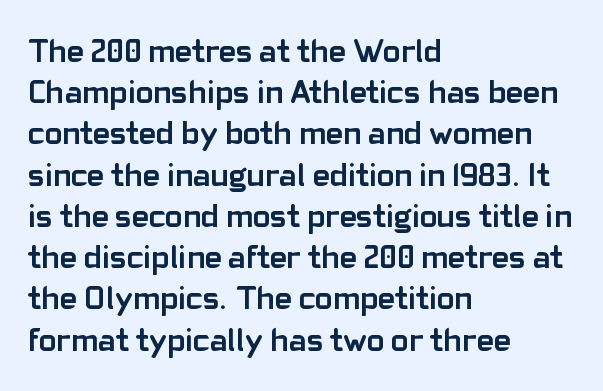
The image shows 33 px semibold sans-serif type, upright; set left-aligned, normal line spacing (1.25x), normal letter spacing, not underlined; low stroke contrast and a medium x-height.
